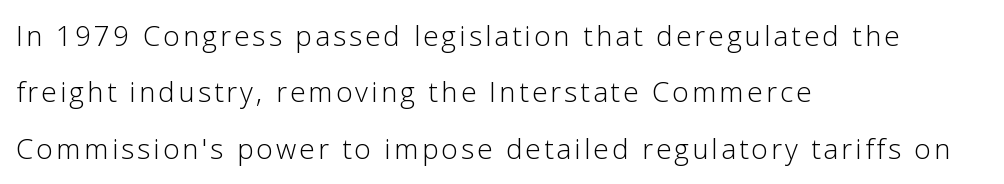
Q: Is the text bold? A: No.
Q: Is the text italic (slanted)? A: No, it is upright.
Q: Is the typeface a serif or a sans-serif typeface? A: Sans-serif.
Q: Is the text underlined? A: No.
Q: How is the paragraph aligned? A: Left-aligned.
Q: Is the spacing between lines tight, normal or loose? A: Loose.
Q: Width (condensed, normal, or wide)? A: Normal.
Q: Stroke contrast? A: Low.
Q: x-height? A: Medium.
Q: Monospaced? A: No.
